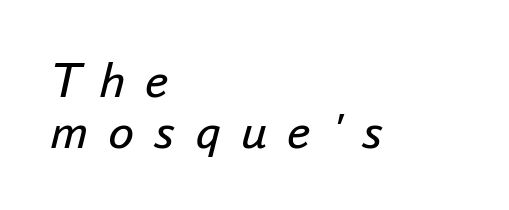
{"italic": "yes", "lean": "right", "slant_degrees": 16, "bold": "no", "weight": "regular", "width": "normal", "stroke_contrast": "low", "x_height": "small", "monospaced": "no", "underline": "no", "align": "left", "line_spacing": "tight", "line_spacing_ratio": 0.98, "letter_spacing": "wide", "letter_spacing_em": 0.39, "glyph_px": 52}
